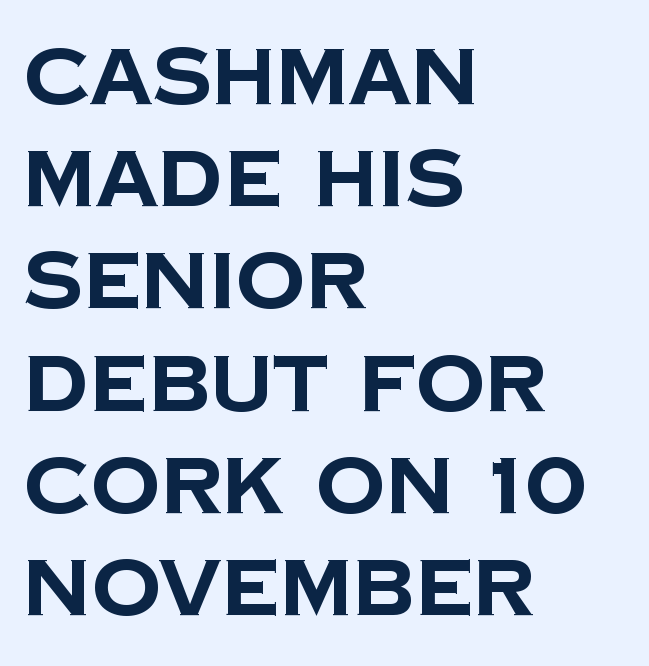
Leading matches the norm, producing a regular column. Bare-footed words on every line. The paragraph shown leans on its left margin. Nothing sits at the stroke ends, so this counts as sans-serif. Words appear dense and cohesive because spacing is normal.
